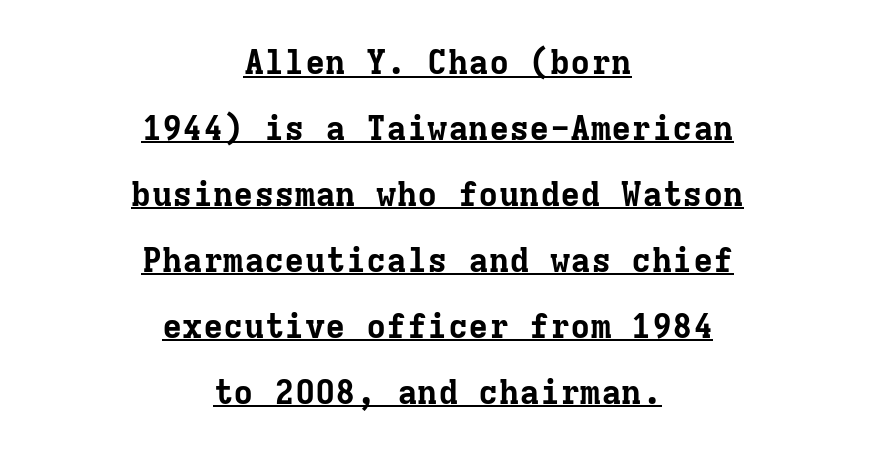
{"serif": "yes", "italic": "no", "bold": "yes", "weight": "bold", "width": "normal", "stroke_contrast": "low", "x_height": "medium", "monospaced": "yes", "underline": "yes", "align": "center", "line_spacing": "loose", "line_spacing_ratio": 1.94, "letter_spacing": "normal", "letter_spacing_em": 0.0, "glyph_px": 34}
